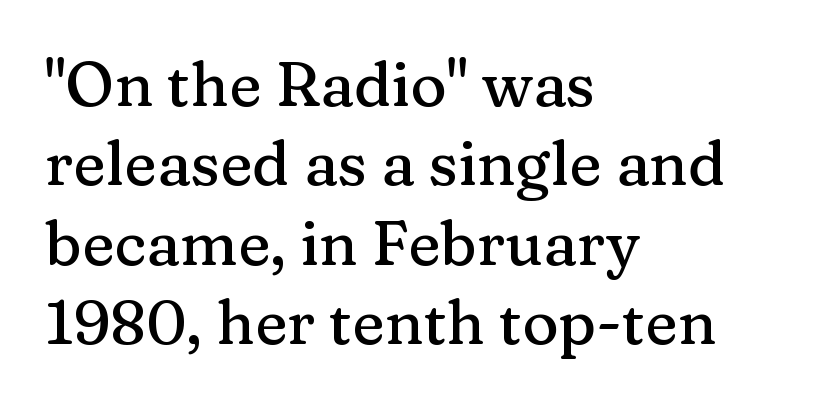
The image shows 62 px serif type, upright; set left-aligned, normal line spacing (1.28x), normal letter spacing, not underlined; medium stroke contrast and a medium x-height.
